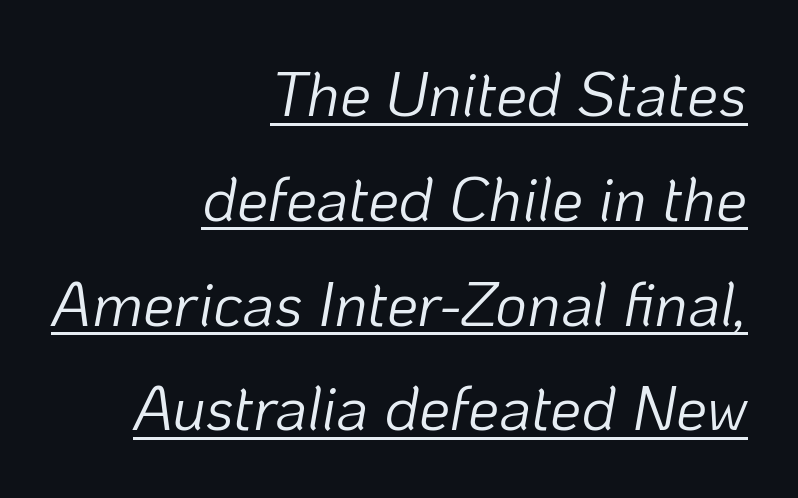
Q: Is the text bold? A: No.
Q: Is the text italic (slanted)? A: Yes, it leans right by about 10 degrees.
Q: Is the text underlined? A: Yes.
Q: How is the paragraph aligned? A: Right-aligned.
Q: Is the spacing between letters normal or unusually wide? A: Normal.
Q: Is the spacing between lines tight, normal or loose? A: Normal.
Q: Width (condensed, normal, or wide)? A: Normal.
Q: Stroke contrast? A: Low.
Q: x-height? A: Medium.
Q: Monospaced? A: No.
